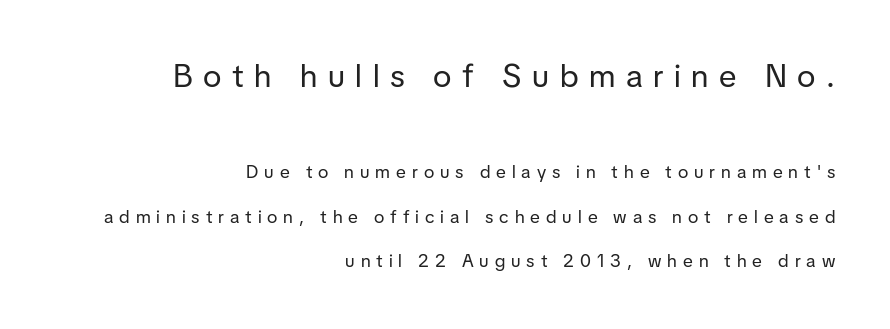
The lines are quadded right. Varying glyph widths throughout — classic text-font behaviour. Ascenders rise straight up at ninety degrees. Caption: expanded tracking, letters set apart.
